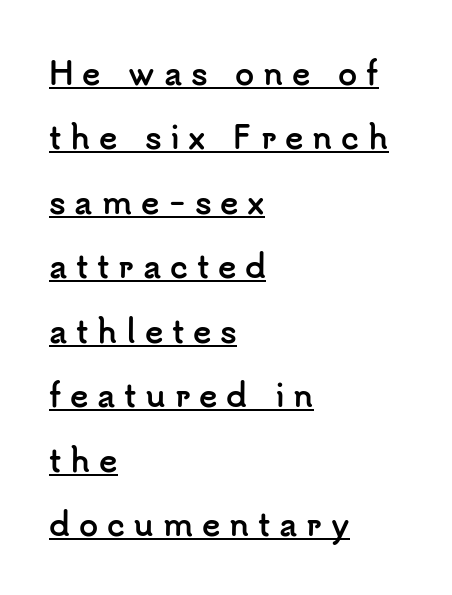
This rendering widens character spacing well past its baseline value. Baseline-to-baseline distance is far greater than the letter height. The paragraph shown leans on its left margin. The lettering is marked with a stroke running underneath it. The rendering uses natural spacing where letterforms have individual widths. This is sans-serif lettering, the kind often seen on screens and signage.
